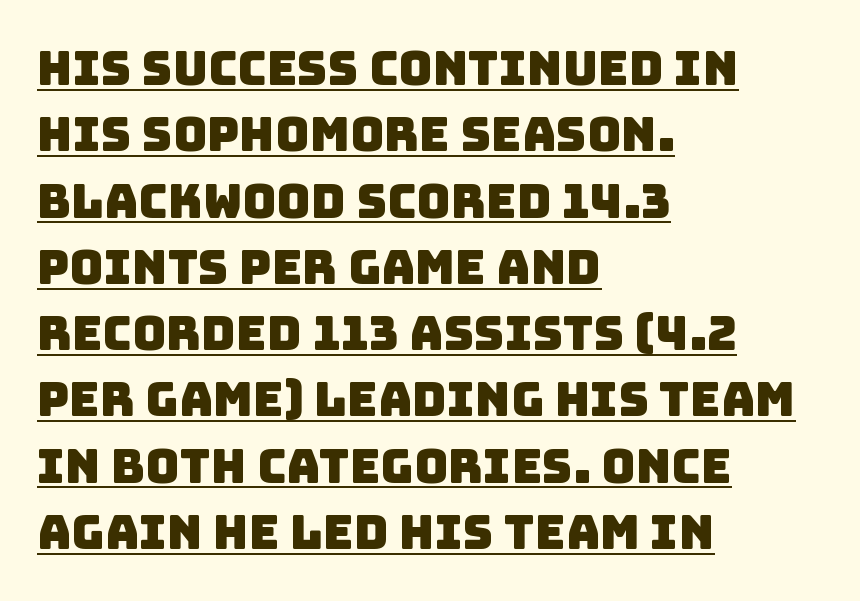
I'd call this a sans setting — the letters go barefoot. This rendering features underlined lettering. The letters sit at their default tracking, neither squeezed nor spread. The passage is arranged the way most books set body copy — flush left.
